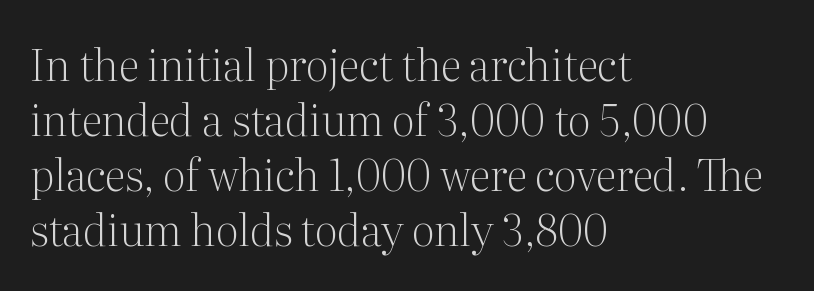
The image shows 43 px light serif type, upright; set left-aligned, normal line spacing (1.28x), normal letter spacing, not underlined; medium stroke contrast and a medium x-height.
